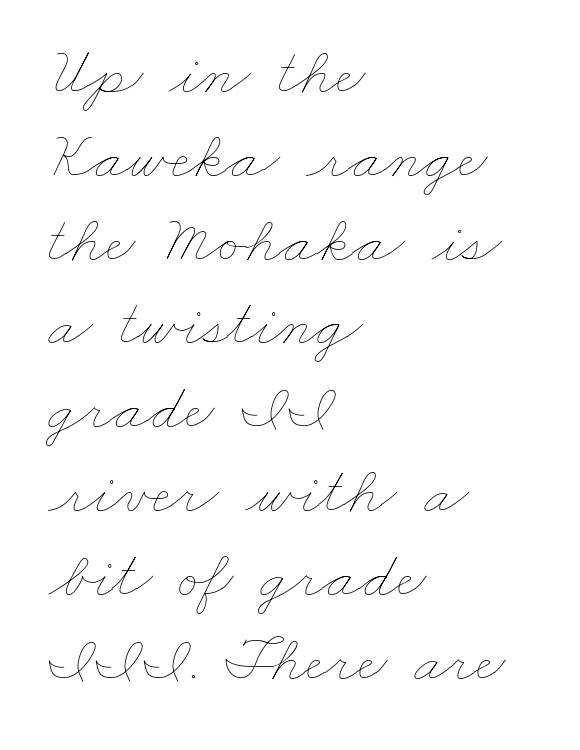
{"bold": "no", "weight": "thin", "width": "wide", "stroke_contrast": "low", "x_height": "small", "monospaced": "no", "underline": "no", "align": "left", "line_spacing": "normal", "line_spacing_ratio": 1.27, "letter_spacing": "normal", "letter_spacing_em": 0.0, "glyph_px": 66}
